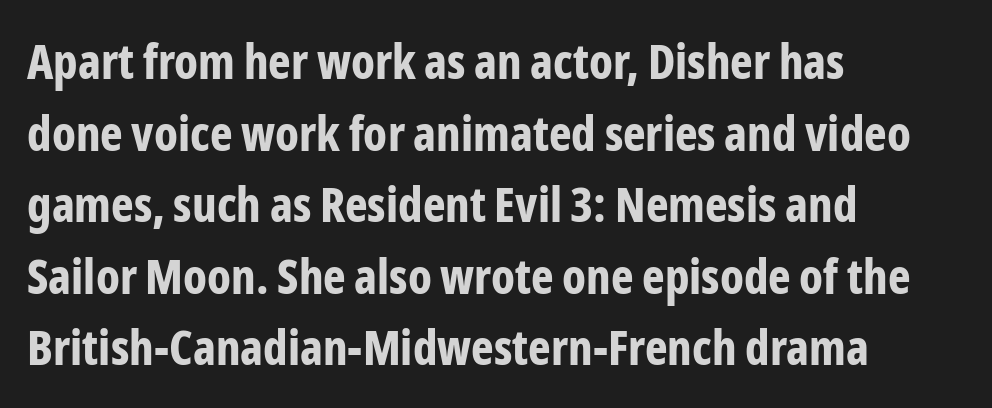
{"serif": "no", "italic": "no", "bold": "yes", "weight": "bold", "width": "condensed", "stroke_contrast": "low", "x_height": "medium", "monospaced": "no", "underline": "no", "align": "left", "line_spacing": "normal", "line_spacing_ratio": 1.49, "letter_spacing": "normal", "letter_spacing_em": 0.0, "glyph_px": 48}
